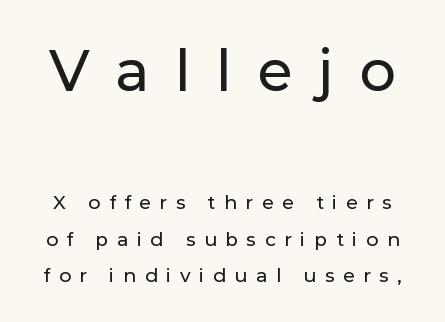
The image shows 57 px sans-serif type, upright; set loose line spacing (1.92x), unusually wide letter spacing (+0.45 em), not underlined; the first (top) block is 3.0x larger; low stroke contrast and a medium x-height.
